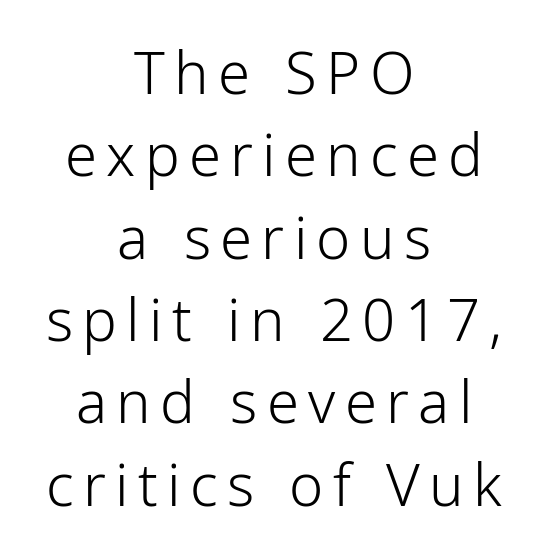
{"serif": "no", "italic": "no", "bold": "no", "weight": "light", "width": "normal", "stroke_contrast": "low", "x_height": "medium", "monospaced": "no", "underline": "no", "align": "center", "line_spacing": "normal", "line_spacing_ratio": 1.42, "glyph_px": 58}
